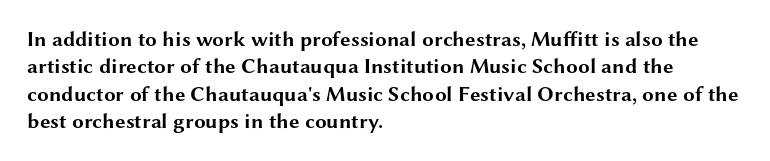
{"italic": "no", "bold": "yes", "underline": "no", "align": "left", "line_spacing": "normal", "line_spacing_ratio": 1.3, "letter_spacing": "normal", "letter_spacing_em": 0.0, "glyph_px": 21}
